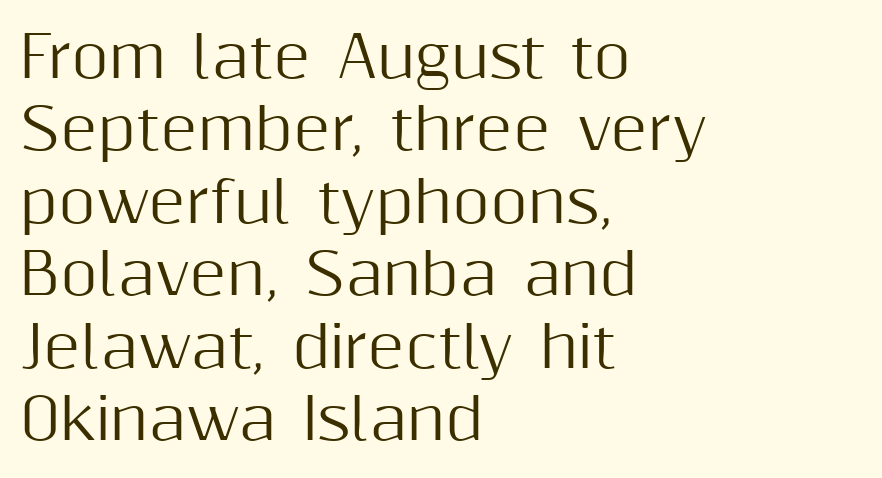
{"serif": "no", "italic": "no", "width": "normal", "stroke_contrast": "medium", "x_height": "medium", "monospaced": "no", "underline": "no", "align": "left", "line_spacing": "normal", "line_spacing_ratio": 1.27, "letter_spacing": "normal", "letter_spacing_em": 0.0, "glyph_px": 57}
